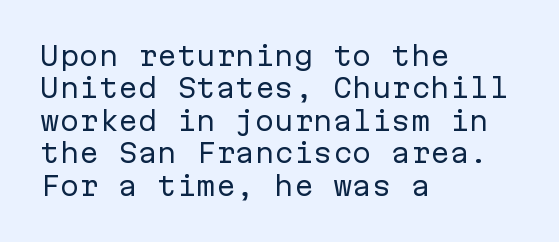
Q: Is the text bold? A: No.
Q: Is the text italic (slanted)? A: No, it is upright.
Q: Is the text underlined? A: No.
Q: How is the paragraph aligned? A: Left-aligned.
Q: Is the spacing between letters normal or unusually wide? A: Normal.
Q: Is the spacing between lines tight, normal or loose? A: Normal.
